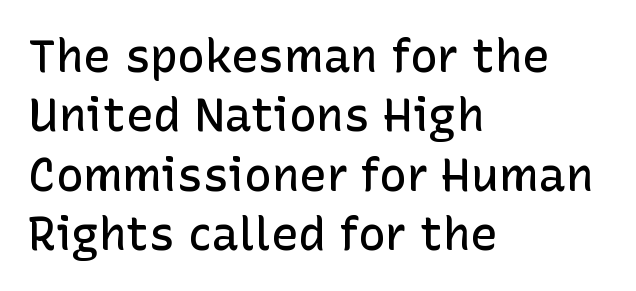
The image shows 46 px semibold sans-serif type, upright; set left-aligned, normal line spacing (1.29x), normal letter spacing, not underlined; low stroke contrast and a medium x-height.
